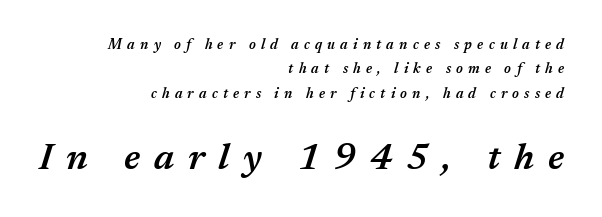
Type size steps up from the first block to the second. Short and long lines alike share a common ending point at right. The strokes are fattened partway — semibold, not bold. Is this a fixed-width face? No — the glyphs have proportional, varying widths.
